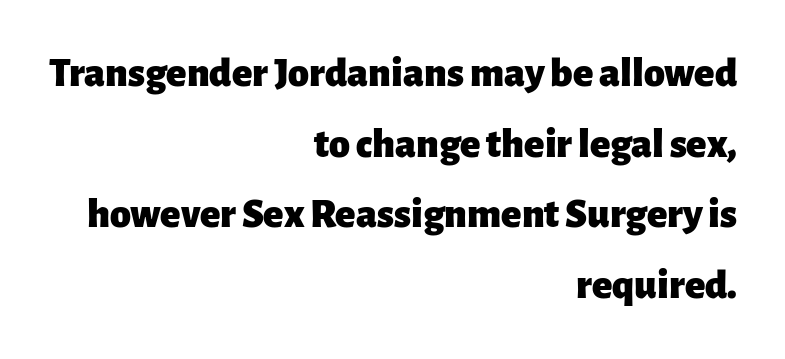
{"serif": "no", "italic": "no", "bold": "yes", "weight": "heavy", "width": "normal", "stroke_contrast": "low", "x_height": "medium", "monospaced": "no", "underline": "no", "align": "right", "line_spacing": "normal", "line_spacing_ratio": 1.68, "letter_spacing": "normal", "letter_spacing_em": 0.0, "glyph_px": 42}
